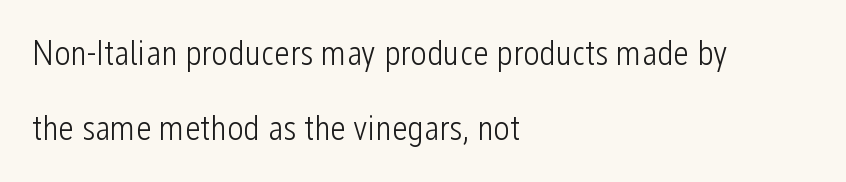
{"serif": "no", "italic": "no", "bold": "no", "weight": "light", "width": "condensed", "stroke_contrast": "low", "x_height": "medium", "monospaced": "no", "underline": "no", "align": "left", "line_spacing": "loose", "line_spacing_ratio": 2.15, "letter_spacing": "normal", "letter_spacing_em": 0.0, "glyph_px": 35}
